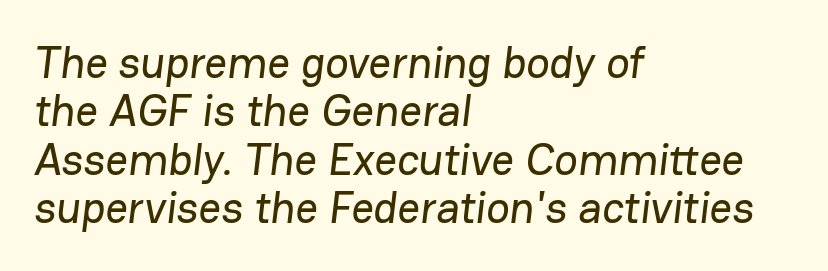
Q: Is the typeface a serif or a sans-serif typeface? A: Sans-serif.
Q: Is the text underlined? A: No.
Q: How is the paragraph aligned? A: Left-aligned.
Q: Is the spacing between letters normal or unusually wide? A: Normal.
Q: Is the spacing between lines tight, normal or loose? A: Tight.
Q: Width (condensed, normal, or wide)? A: Normal.
Q: Stroke contrast? A: Low.
Q: x-height? A: Medium.
Q: Monospaced? A: No.
